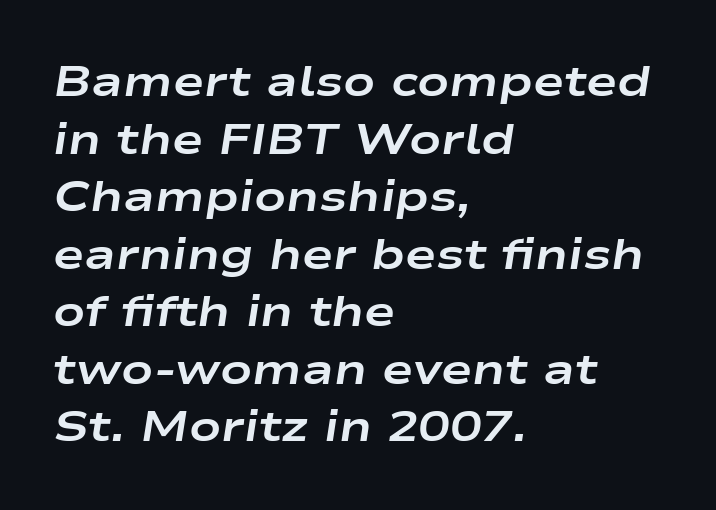
The image shows 42 px bold, wide type, italic (leaning right); set left-aligned, normal line spacing (1.37x), normal letter spacing, not underlined; low stroke contrast and a medium x-height.
